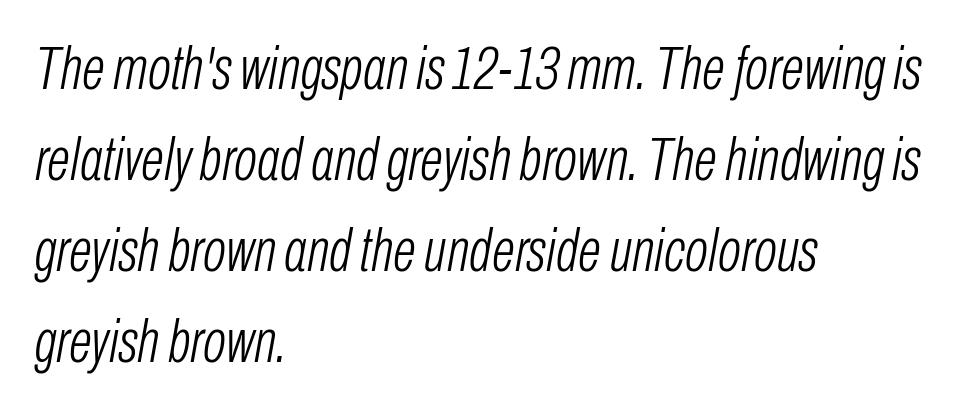
The image shows 61 px light, condensed type, italic (leaning right); set left-aligned, normal line spacing (1.49x), normal letter spacing, not underlined; low stroke contrast and a medium x-height.
